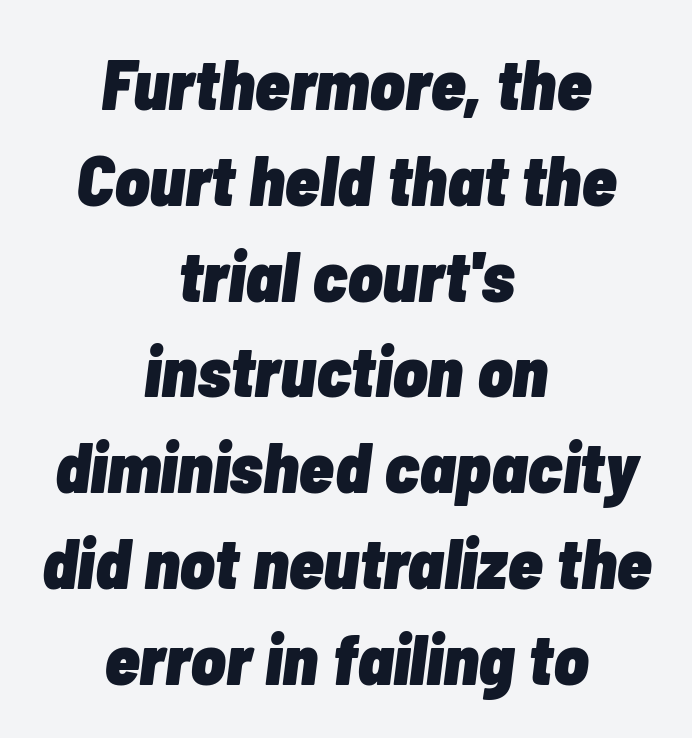
The image shows 72 px heavy, condensed type, italic (leaning right); set centered, normal line spacing (1.33x), normal letter spacing, not underlined; low stroke contrast and a medium x-height.
